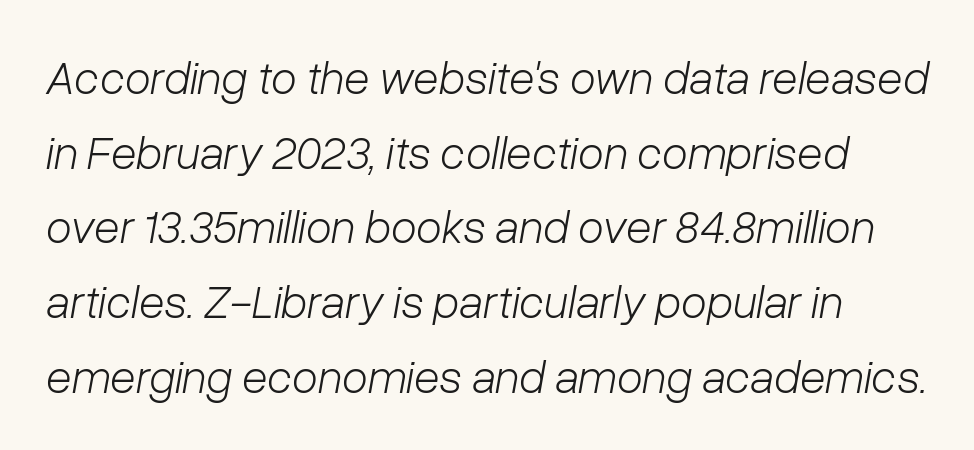
The image shows 47 px light type, italic (leaning right); set left-aligned, normal line spacing (1.59x), normal letter spacing, not underlined; low stroke contrast and a medium x-height.
